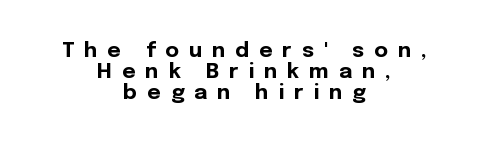
Q: Is the text bold? A: Yes.
Q: Is the text italic (slanted)? A: No, it is upright.
Q: Is the text underlined? A: No.
Q: How is the paragraph aligned? A: Centered.
Q: Is the spacing between letters normal or unusually wide? A: Unusually wide.
Q: Is the spacing between lines tight, normal or loose? A: Tight.
